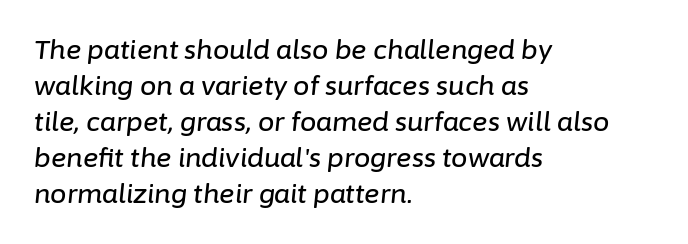
Nobody touched the tracking dial on this one. A bare baseline throughout the passage. One glance says typical: line gaps are just what's usual. Typeset ragged right — the left edge is the straight one. You can tell it's italic because the verticals aren't actually vertical.
